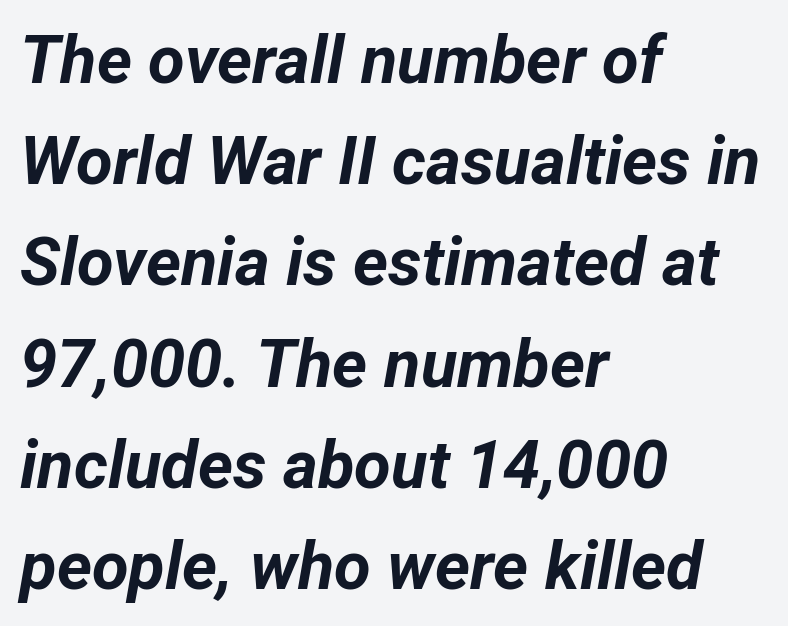
The image shows 67 px bold type, italic (leaning right); set left-aligned, normal line spacing (1.51x), normal letter spacing, not underlined; low stroke contrast and a medium x-height.
